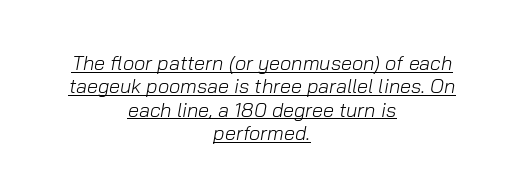
Characters follow at the spacing the type designer built in. The typography opts for an oblique posture over an upright one. Nothing heavy about these letters — not bold at all. Notice how the passage keeps no hard edge, just a central spine. A typographer would call this underscored text.
